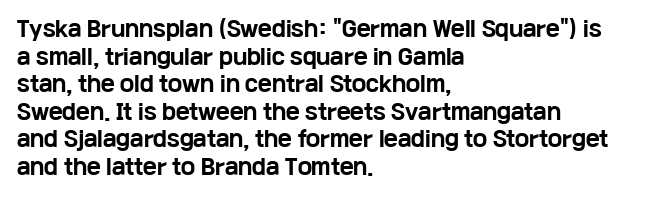
The image shows 21 px bold type, upright; set left-aligned, normal line spacing (1.31x), normal letter spacing, not underlined.
